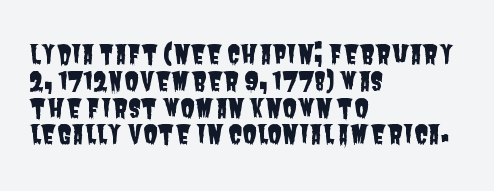
{"underline": "no", "align": "left", "line_spacing": "tight", "line_spacing_ratio": 1.03, "letter_spacing": "normal", "letter_spacing_em": 0.0, "glyph_px": 26}
